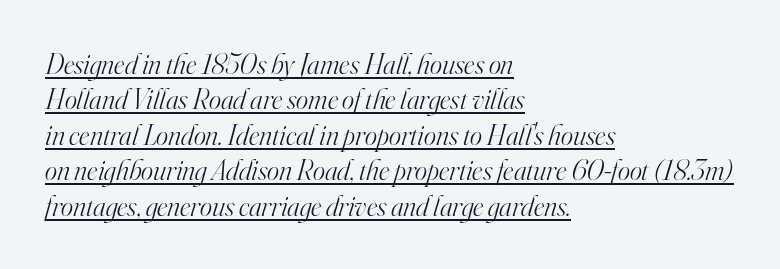
Horizontally, the lines are justified to the leading edge only. The axis of the letterforms is tilted away from vertical. Is there an underline? Yes — a line sits under the letters. Yep, those are serifs on the letters. On a weight scale, this lands at 450 or below. Character widths vary here, with narrow letters taking less room than wide ones.
